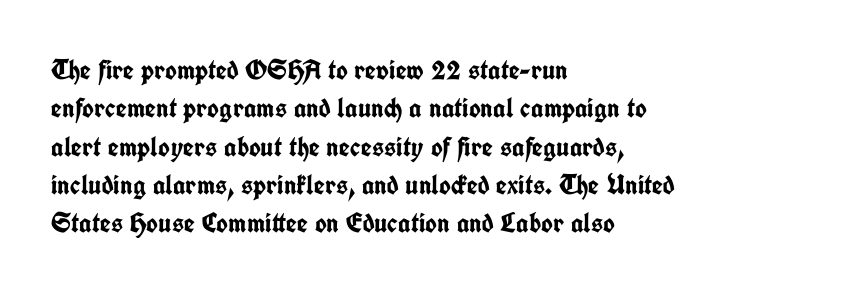
{"serif": "no", "italic": "no", "bold": "yes", "weight": "semibold", "width": "condensed", "stroke_contrast": "low", "x_height": "medium", "monospaced": "no", "underline": "no", "align": "left", "line_spacing": "normal", "line_spacing_ratio": 1.37, "letter_spacing": "normal", "letter_spacing_em": 0.0, "glyph_px": 28}
